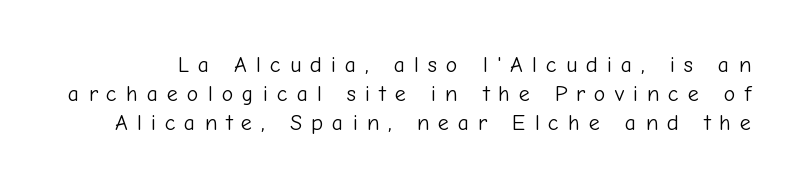
The image shows 22 px text type, upright; set normal line spacing (1.32x), unusually wide letter spacing (+0.41 em), not underlined.
